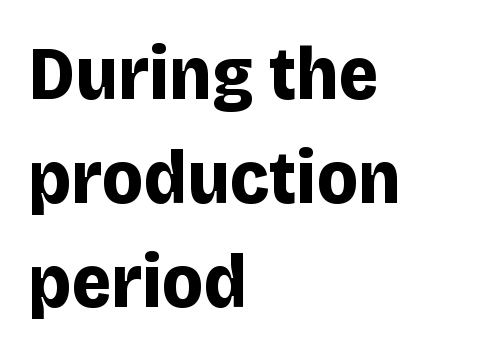
The image shows 76 px bold sans-serif type, upright; set left-aligned, normal line spacing (1.37x), normal letter spacing, not underlined; low stroke contrast and a large x-height.
